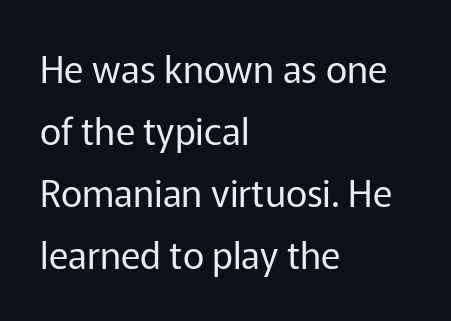
The passage shown is typed in a proportional face where columns would drift. The horizontal fit of the characters is conventional and even. The foot of each line stays bare and open. Italic: no, the glyphs are upright roman. Interline gaps are of average width in this sample. The ragged edge is on the right, which tells us the setting is flush left.
